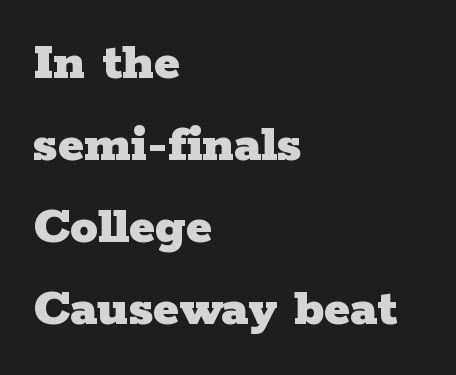
{"serif": "yes", "italic": "no", "bold": "yes", "weight": "heavy", "width": "wide", "stroke_contrast": "low", "x_height": "medium", "monospaced": "no", "underline": "no", "align": "left", "line_spacing": "normal", "line_spacing_ratio": 1.49, "letter_spacing": "normal", "letter_spacing_em": 0.0, "glyph_px": 55}
